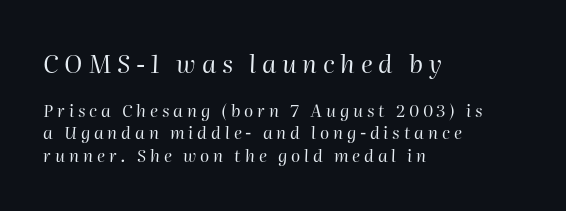
Q: Is the text bold? A: No.
Q: Is the text italic (slanted)? A: Yes, it leans right by about 2 degrees.
Q: Is the text underlined? A: No.
Q: How is the paragraph aligned? A: Left-aligned.
Q: Is the spacing between letters normal or unusually wide? A: Unusually wide.
Q: Is the spacing between lines tight, normal or loose? A: Normal.
Q: Which block of text is set in a larger size, the first (top) or the second (bottom)? A: The first (top) one.
